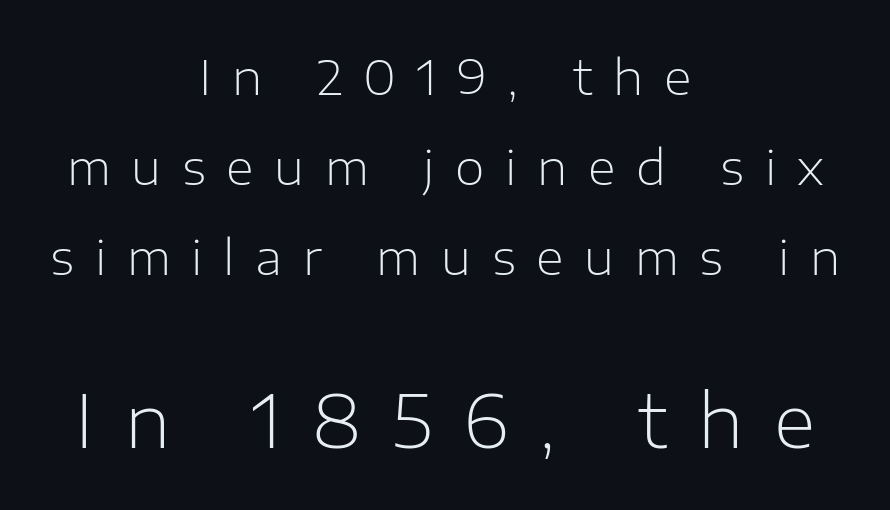
{"serif": "no", "italic": "no", "bold": "no", "weight": "light", "width": "normal", "stroke_contrast": "low", "x_height": "medium", "monospaced": "no", "underline": "no", "align": "center", "line_spacing_ratio": 1.88, "letter_spacing": "wide", "letter_spacing_em": 0.43, "larger_block": "second", "size_ratio": 1.5, "glyph_px": 72}
